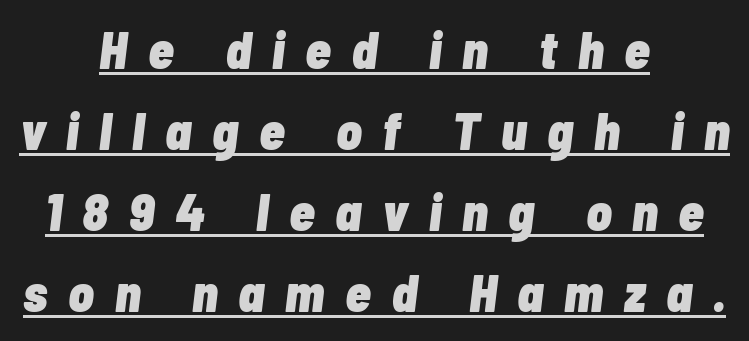
The image shows 52 px heavy, condensed type, italic (leaning right); set centered, normal line spacing (1.56x), unusually wide letter spacing (+0.4 em), underlined; low stroke contrast and a medium x-height.
